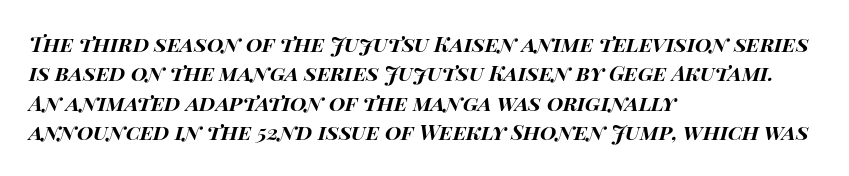
The image shows 21 px bold type, italic (leaning right); set left-aligned, normal line spacing (1.4x), normal letter spacing, not underlined.
